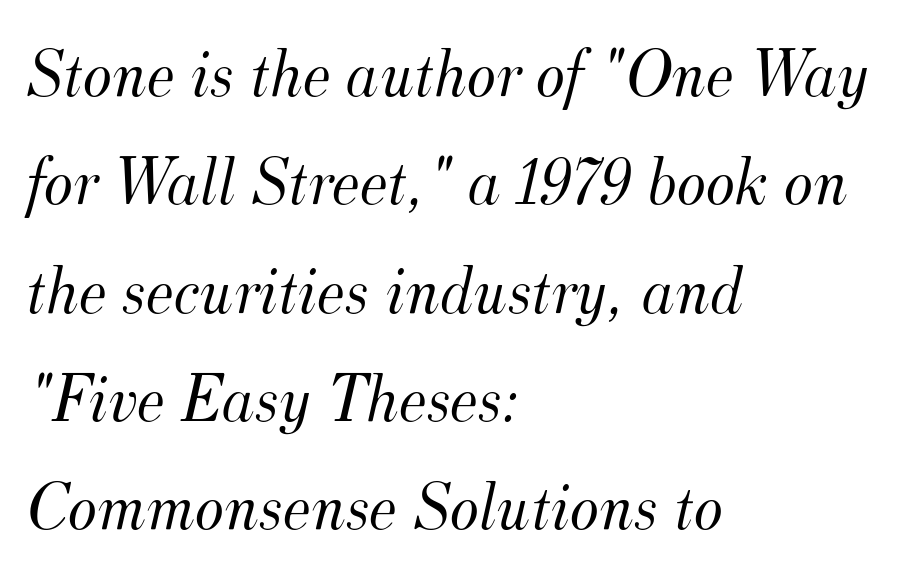
{"serif": "yes", "italic": "yes", "lean": "right", "slant_degrees": 12, "bold": "no", "weight": "light", "width": "normal", "stroke_contrast": "medium", "x_height": "small", "monospaced": "no", "underline": "no", "align": "left", "line_spacing": "normal", "line_spacing_ratio": 1.57, "letter_spacing": "normal", "letter_spacing_em": 0.0, "glyph_px": 69}
